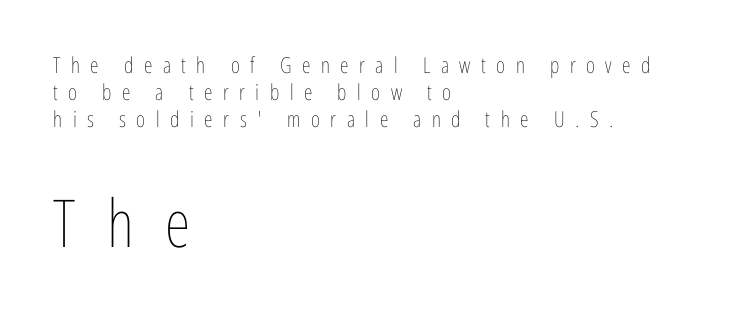
Q: Is the text bold? A: No.
Q: Is the text italic (slanted)? A: No, it is upright.
Q: Is the text underlined? A: No.
Q: How is the paragraph aligned? A: Left-aligned.
Q: Is the spacing between letters normal or unusually wide? A: Unusually wide.
Q: Which block of text is set in a larger size, the first (top) or the second (bottom)? A: The second (bottom) one.
Q: Width (condensed, normal, or wide)? A: Condensed.
Q: Stroke contrast? A: Low.
Q: x-height? A: Medium.
Q: Monospaced? A: No.
